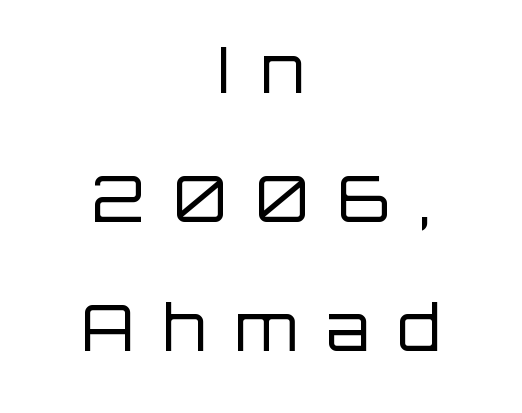
{"serif": "no", "italic": "no", "bold": "no", "weight": "regular", "width": "normal", "stroke_contrast": "low", "x_height": "large", "monospaced": "no", "underline": "no", "align": "center", "line_spacing": "loose", "line_spacing_ratio": 2.05, "letter_spacing": "wide", "letter_spacing_em": 0.47, "glyph_px": 63}
